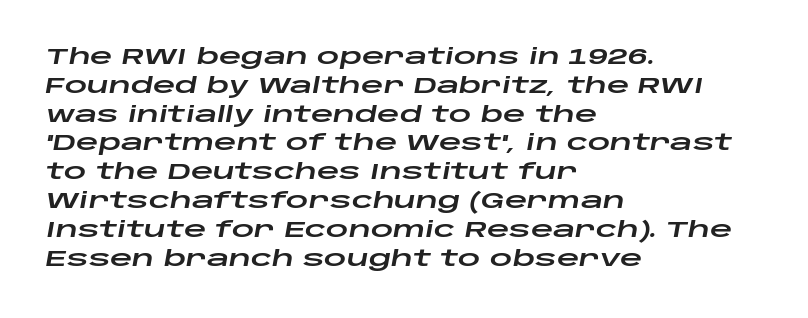
The image shows 22 px text type, italic (leaning right); set left-aligned, normal line spacing (1.31x), normal letter spacing, not underlined.
